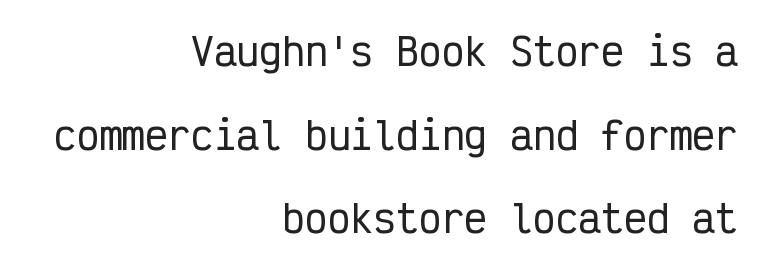
Note the uniform advance width — an 'i' takes as much space as an 'm'. Compared with typical body copy, the letter spacing here is the same. A typesetter would label this face a sans. This sample is right-justified, so line beginnings fall wherever the words allow.
